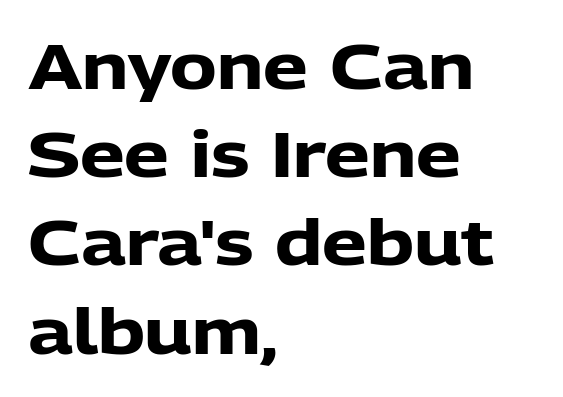
Q: Is the text bold? A: Yes.
Q: Is the text italic (slanted)? A: No, it is upright.
Q: Is the typeface a serif or a sans-serif typeface? A: Sans-serif.
Q: Is the text underlined? A: No.
Q: How is the paragraph aligned? A: Left-aligned.
Q: Is the spacing between letters normal or unusually wide? A: Normal.
Q: Is the spacing between lines tight, normal or loose? A: Normal.
Q: Width (condensed, normal, or wide)? A: Normal.
Q: Stroke contrast? A: Low.
Q: x-height? A: Medium.
Q: Monospaced? A: No.
